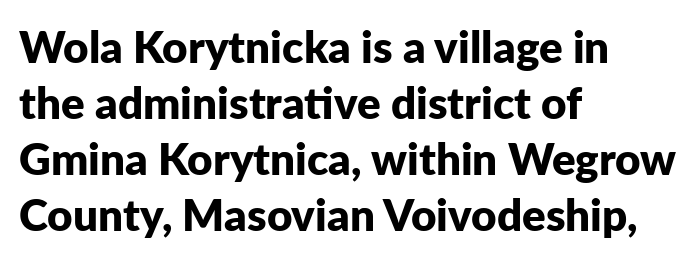
{"serif": "no", "italic": "no", "bold": "yes", "weight": "bold", "width": "normal", "stroke_contrast": "low", "x_height": "medium", "monospaced": "no", "underline": "no", "align": "left", "line_spacing": "normal", "line_spacing_ratio": 1.27, "letter_spacing": "normal", "letter_spacing_em": 0.0, "glyph_px": 44}
